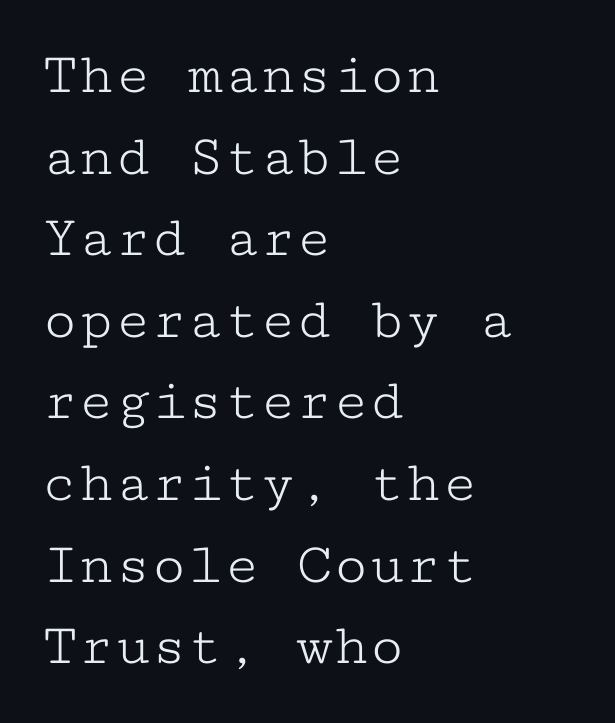
Q: Is the text bold? A: No.
Q: Is the text italic (slanted)? A: No, it is upright.
Q: Is the typeface a serif or a sans-serif typeface? A: Serif.
Q: Is the text underlined? A: No.
Q: How is the paragraph aligned? A: Left-aligned.
Q: Is the spacing between letters normal or unusually wide? A: Normal.
Q: Is the spacing between lines tight, normal or loose? A: Normal.
Q: Width (condensed, normal, or wide)? A: Wide.
Q: Stroke contrast? A: Low.
Q: x-height? A: Medium.
Q: Monospaced? A: Yes.
